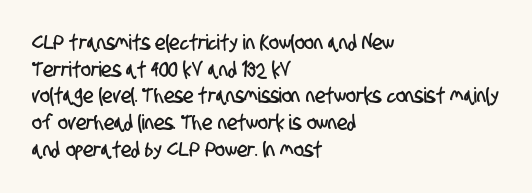
{"underline": "no", "align": "left", "line_spacing": "normal", "line_spacing_ratio": 1.27, "letter_spacing": "normal", "letter_spacing_em": 0.0, "glyph_px": 21}
